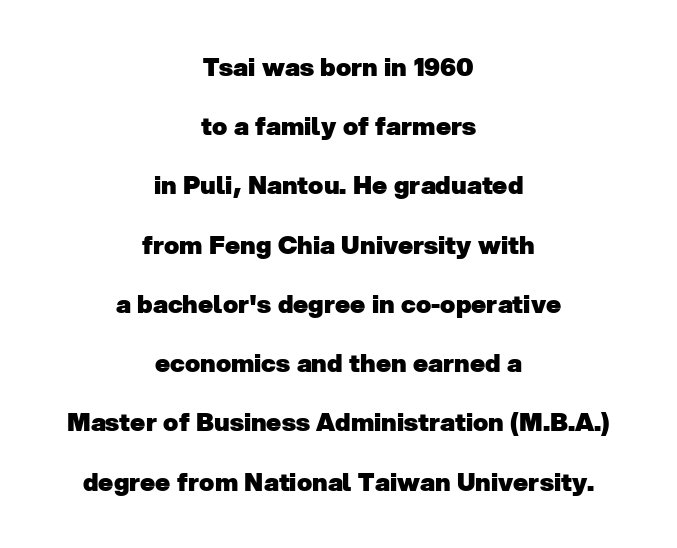
The image shows 25 px bold type; set centered, loose line spacing (2.37x), normal letter spacing, not underlined.
